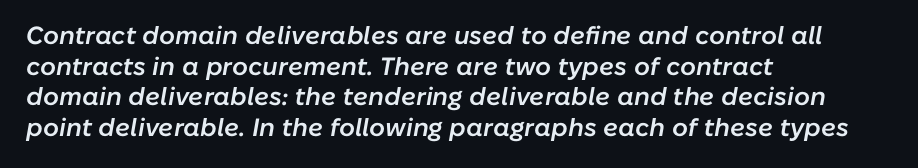
The image shows 25 px text type, italic (leaning right); set left-aligned, line spacing 1.23x, normal letter spacing, not underlined.
